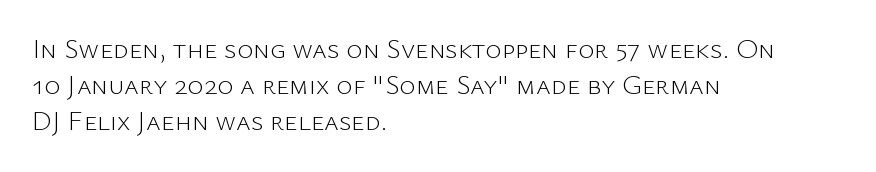
The image shows 28 px light sans-serif type, upright; set left-aligned, normal line spacing (1.29x), normal letter spacing, not underlined; low stroke contrast and a medium x-height.
